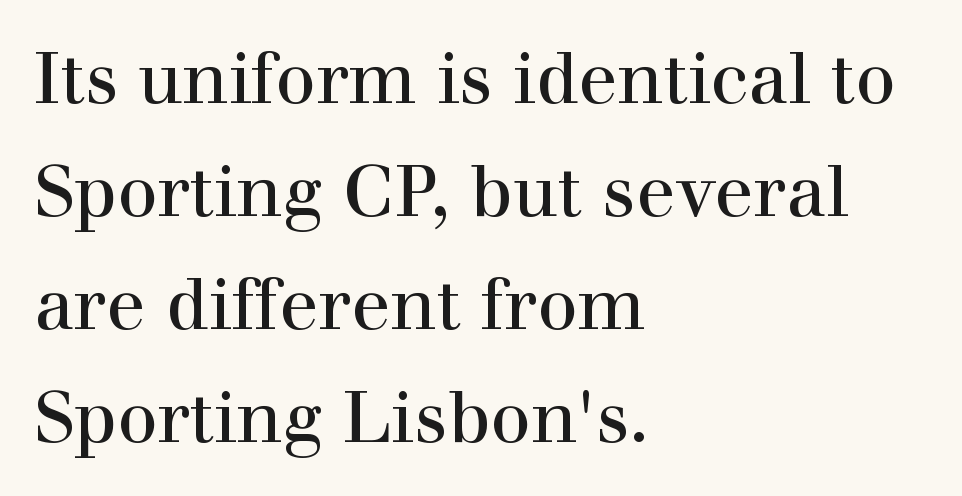
The image shows 72 px serif type, upright; set left-aligned, normal line spacing (1.57x), normal letter spacing, not underlined; a medium x-height.
